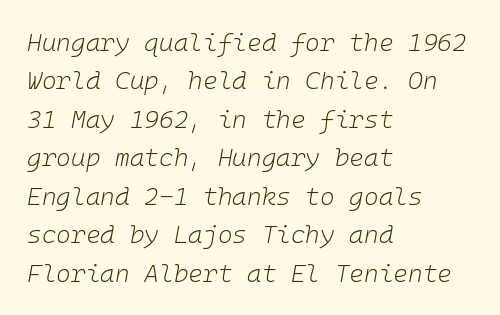
{"italic": "yes", "lean": "right", "slant_degrees": 10, "bold": "no", "underline": "no", "align": "left", "line_spacing": "normal", "line_spacing_ratio": 1.54, "letter_spacing": "normal", "letter_spacing_em": 0.0, "glyph_px": 25}
